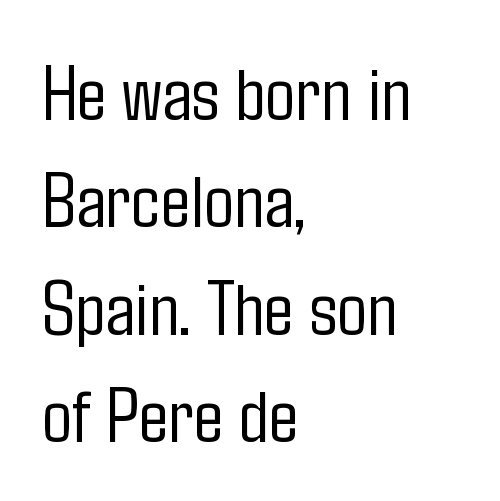
{"serif": "no", "italic": "no", "bold": "no", "weight": "light", "width": "condensed", "stroke_contrast": "low", "x_height": "medium", "monospaced": "no", "underline": "no", "align": "left", "line_spacing": "normal", "line_spacing_ratio": 1.36, "letter_spacing": "normal", "letter_spacing_em": 0.0, "glyph_px": 79}
